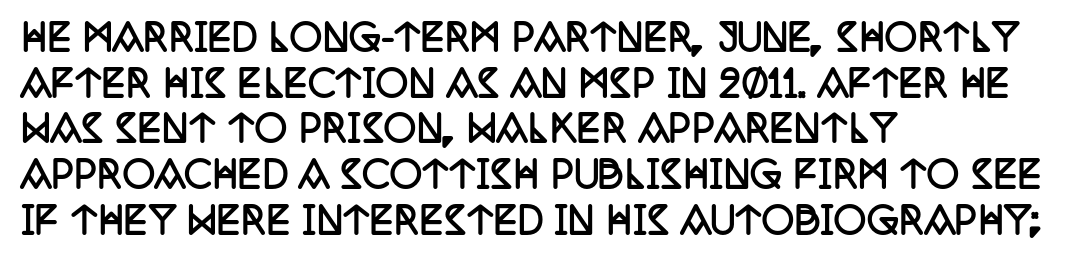
{"serif": "yes", "italic": "no", "bold": "yes", "weight": "semibold", "width": "condensed", "stroke_contrast": "low", "x_height": "large", "monospaced": "no", "underline": "no", "align": "left", "line_spacing": "normal", "line_spacing_ratio": 1.27, "letter_spacing": "normal", "letter_spacing_em": 0.0, "glyph_px": 36}
